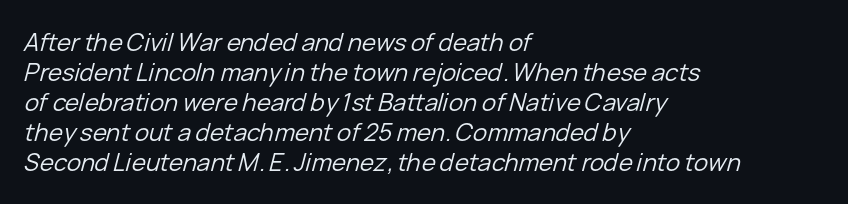
{"italic": "yes", "lean": "right", "slant_degrees": 15, "bold": "no", "underline": "no", "align": "left", "line_spacing": "normal", "line_spacing_ratio": 1.25, "letter_spacing": "normal", "letter_spacing_em": 0.0, "glyph_px": 24}
